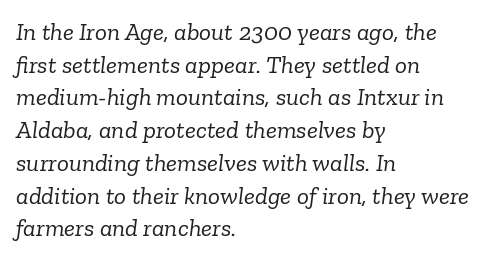
Would a proofreader flag this as italicized? Yes. Notice how descenders clear the ascenders below comfortably — that's standard leading. This is not heavy type; no bold has been used. Unmarked baselines from the first word to the last. Horizontally, the lines are justified to the leading edge only. Observe the ordinary spacing: letters are neighbours, not strangers.
